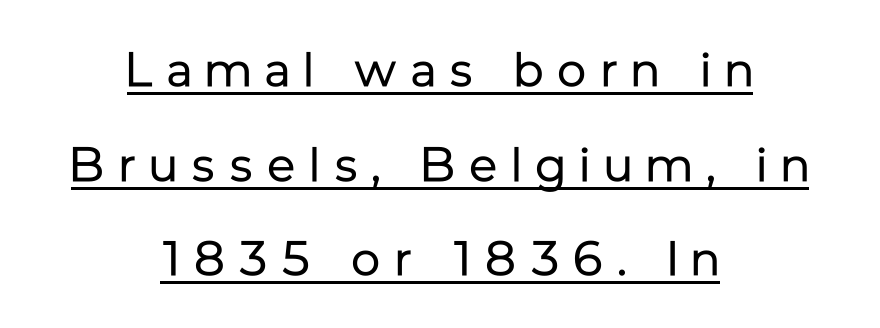
Q: Is the text bold? A: No.
Q: Is the text italic (slanted)? A: No, it is upright.
Q: Is the typeface a serif or a sans-serif typeface? A: Sans-serif.
Q: Is the text underlined? A: Yes.
Q: How is the paragraph aligned? A: Centered.
Q: Is the spacing between letters normal or unusually wide? A: Unusually wide.
Q: Is the spacing between lines tight, normal or loose? A: Loose.
Q: Width (condensed, normal, or wide)? A: Normal.
Q: Stroke contrast? A: Low.
Q: x-height? A: Medium.
Q: Monospaced? A: No.
